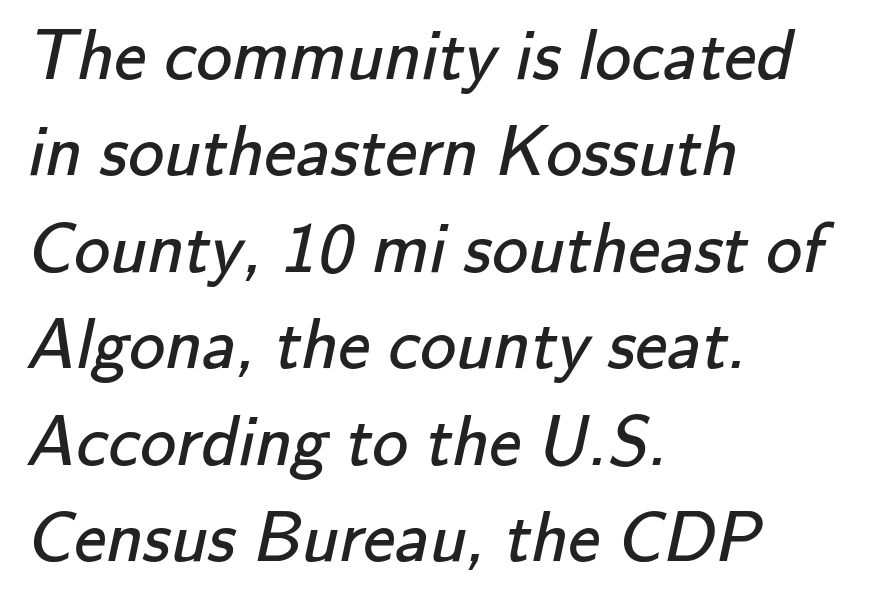
Q: Is the text bold? A: No.
Q: Is the typeface a serif or a sans-serif typeface? A: Sans-serif.
Q: Is the text underlined? A: No.
Q: How is the paragraph aligned? A: Left-aligned.
Q: Is the spacing between letters normal or unusually wide? A: Normal.
Q: Is the spacing between lines tight, normal or loose? A: Normal.
Q: Width (condensed, normal, or wide)? A: Normal.
Q: Stroke contrast? A: Low.
Q: x-height? A: Small.
Q: Monospaced? A: No.
